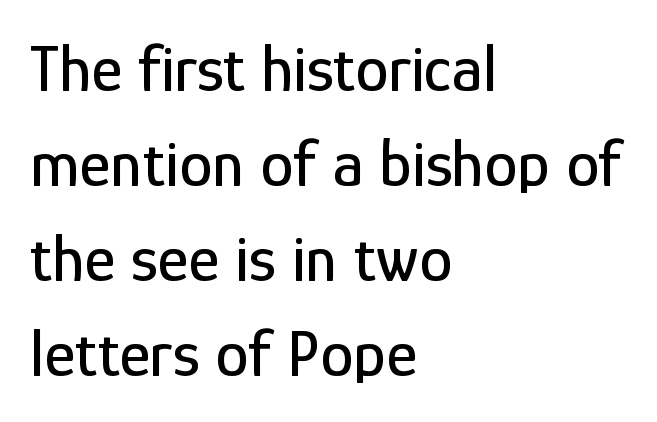
Q: Is the text italic (slanted)? A: No, it is upright.
Q: Is the typeface a serif or a sans-serif typeface? A: Sans-serif.
Q: Is the text underlined? A: No.
Q: How is the paragraph aligned? A: Left-aligned.
Q: Is the spacing between letters normal or unusually wide? A: Normal.
Q: Is the spacing between lines tight, normal or loose? A: Normal.
Q: Width (condensed, normal, or wide)? A: Condensed.
Q: Stroke contrast? A: Low.
Q: x-height? A: Medium.
Q: Monospaced? A: No.
